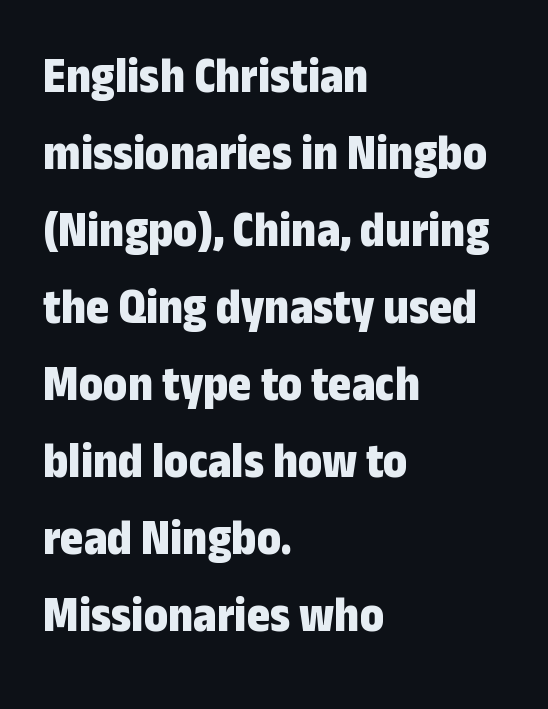
The image shows 50 px bold, condensed sans-serif type, upright; set left-aligned, normal line spacing (1.54x), normal letter spacing, not underlined; low stroke contrast and a medium x-height.
